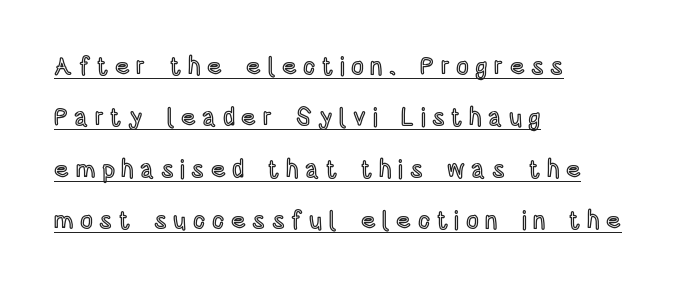
Q: Is the text italic (slanted)? A: No, it is upright.
Q: Is the text underlined? A: Yes.
Q: How is the paragraph aligned? A: Left-aligned.
Q: Is the spacing between letters normal or unusually wide? A: Unusually wide.
Q: Is the spacing between lines tight, normal or loose? A: Loose.
